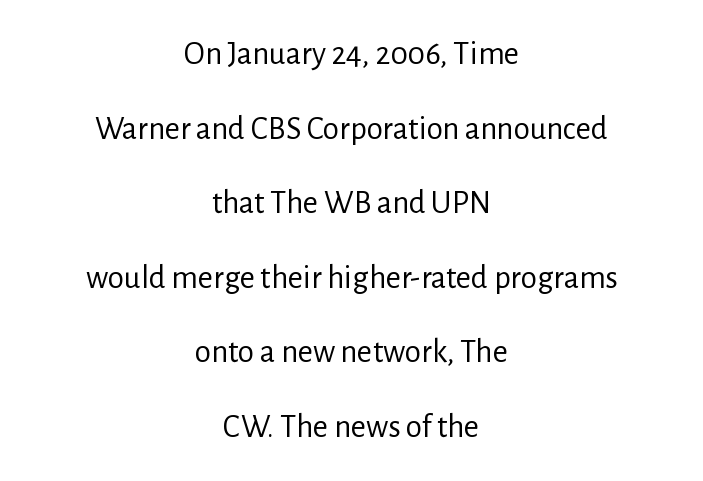
{"serif": "no", "italic": "no", "bold": "no", "weight": "regular", "width": "normal", "stroke_contrast": "low", "x_height": "medium", "monospaced": "no", "underline": "no", "align": "center", "line_spacing": "loose", "line_spacing_ratio": 2.26, "letter_spacing": "normal", "letter_spacing_em": 0.0, "glyph_px": 33}
